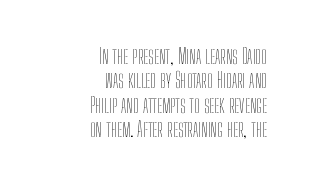
Q: Is the text bold? A: No.
Q: Is the text italic (slanted)? A: No, it is upright.
Q: Is the text underlined? A: No.
Q: How is the paragraph aligned? A: Right-aligned.
Q: Is the spacing between letters normal or unusually wide? A: Normal.
